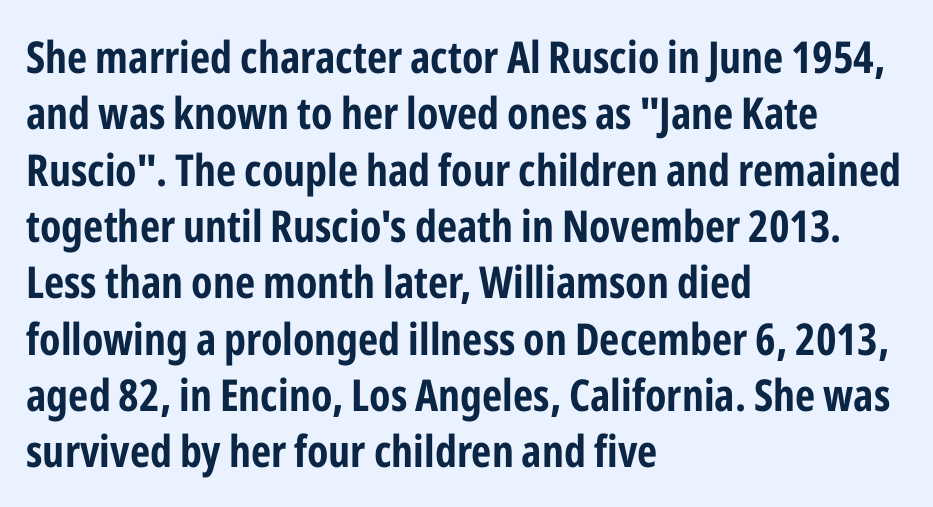
The image shows 44 px bold, condensed sans-serif type, upright; set left-aligned, normal line spacing (1.28x), normal letter spacing, not underlined; low stroke contrast and a medium x-height.
